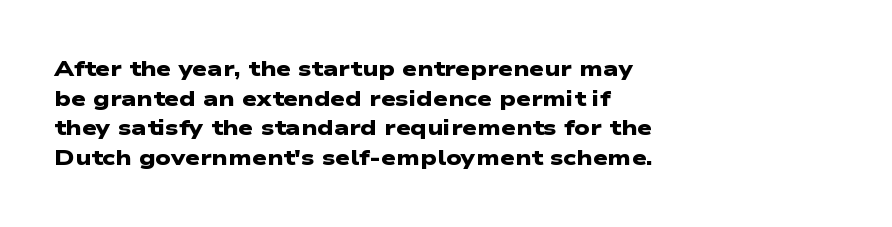
{"bold": "yes", "underline": "no", "align": "left", "line_spacing": "normal", "line_spacing_ratio": 1.41, "letter_spacing": "normal", "letter_spacing_em": 0.0, "glyph_px": 21}
